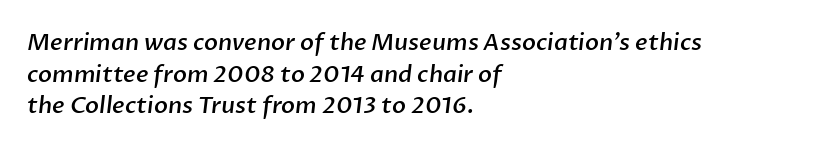
A somewhat darkened texture: the type is semibold rather than bold. This rendering uses left alignment, leaving the right contour irregular. The specimen omits any rule beneath the text block's lines. A normal amount of white space separates one row of letters from the next.
